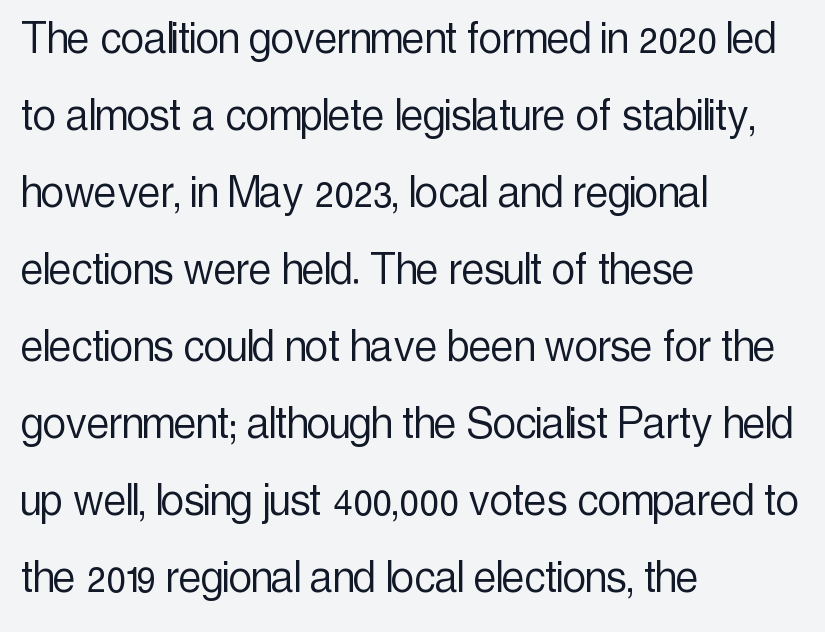
{"serif": "no", "italic": "no", "bold": "no", "weight": "light", "width": "condensed", "x_height": "medium", "monospaced": "no", "underline": "no", "align": "left", "line_spacing": "normal", "line_spacing_ratio": 1.51, "letter_spacing": "normal", "letter_spacing_em": 0.0, "glyph_px": 51}
